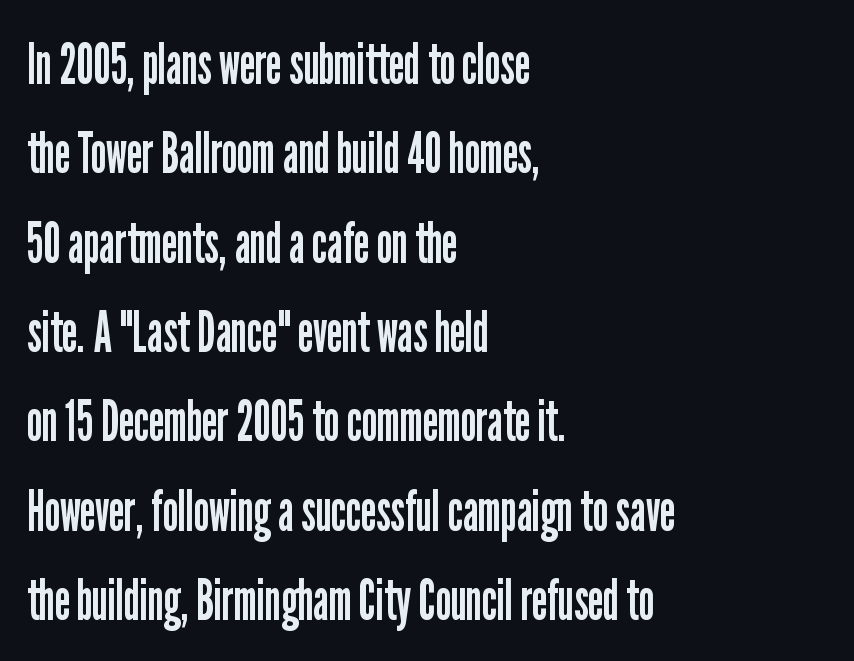
{"serif": "no", "italic": "no", "bold": "no", "weight": "regular", "width": "condensed", "stroke_contrast": "low", "x_height": "medium", "monospaced": "no", "underline": "no", "align": "left", "line_spacing": "normal", "line_spacing_ratio": 1.54, "letter_spacing": "normal", "letter_spacing_em": 0.0, "glyph_px": 58}
